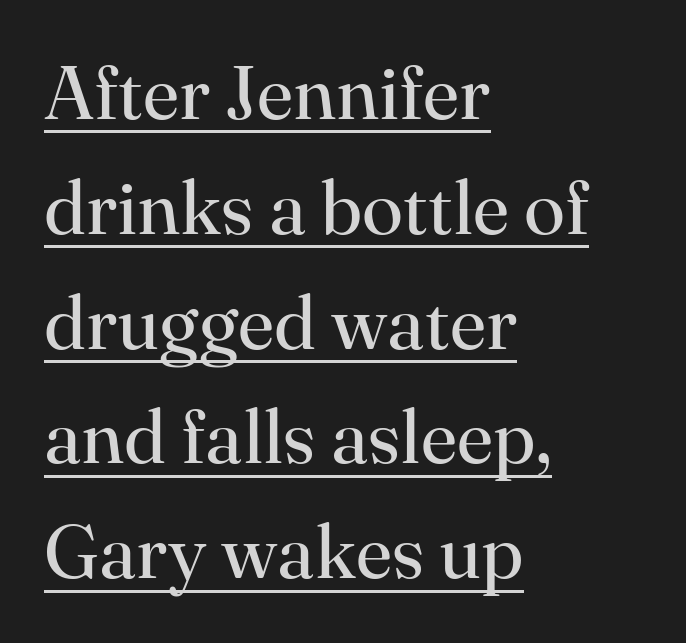
The letterforms sit shoulder to shoulder at normal distance. Rendered with straight, roman letterforms. The block of text has a typical density, with ordinary space between rows. A classic flush-left, rag-right setting is used for this passage. Descenders here cross a horizontal rule under the line. Character widths vary here, with narrow letters taking less room than wide ones.
